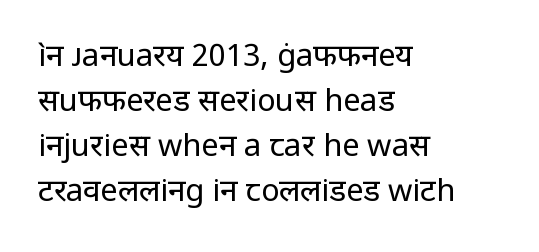
Q: Is the text bold? A: No.
Q: Is the text italic (slanted)? A: No, it is upright.
Q: Is the typeface a serif or a sans-serif typeface? A: Sans-serif.
Q: Is the text underlined? A: No.
Q: How is the paragraph aligned? A: Left-aligned.
Q: Is the spacing between letters normal or unusually wide? A: Normal.
Q: Is the spacing between lines tight, normal or loose? A: Normal.
Q: Width (condensed, normal, or wide)? A: Normal.
Q: Stroke contrast? A: Low.
Q: x-height? A: Medium.
Q: Monospaced? A: No.
